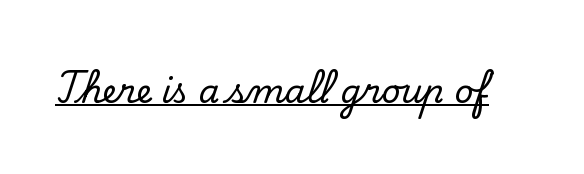
Each word holds together tightly as a unit, with standard inter-letter gaps. A typesetter would label this face a serif. This is underlined copy, the kind a proofreader might mark for attention. Here the designer chose a conventional face with non-uniform glyph widths.
